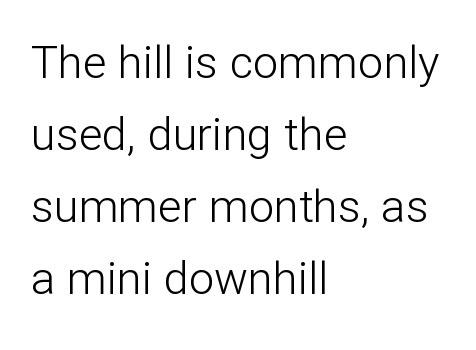
{"serif": "no", "italic": "no", "bold": "no", "weight": "light", "width": "normal", "stroke_contrast": "low", "x_height": "medium", "monospaced": "no", "underline": "no", "align": "left", "line_spacing": "normal", "line_spacing_ratio": 1.6, "letter_spacing": "normal", "letter_spacing_em": 0.0, "glyph_px": 45}
